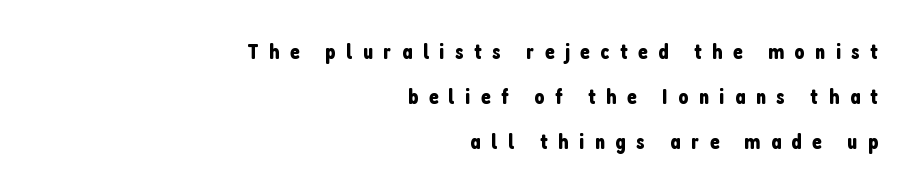
The image shows 22 px text type, upright; set right-aligned, loose line spacing (2.04x), unusually wide letter spacing (+0.48 em), not underlined.
